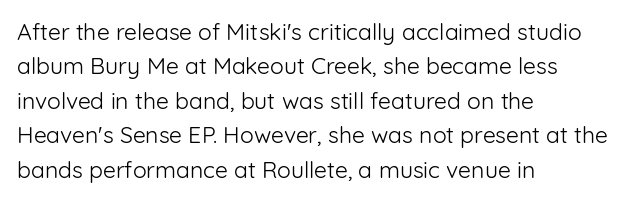
The image shows 23 px text type, upright; set left-aligned, normal line spacing (1.5x), normal letter spacing, not underlined.
